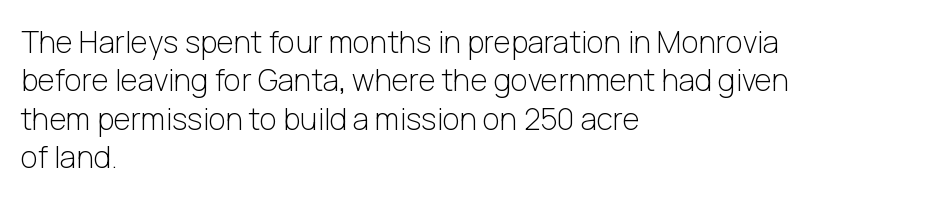
Glance below the letters and you will spot only blank space. Upright lettering throughout. Each letter's strokes conclude bluntly, with no projecting serifs. You could not count columns in this text — the font is proportionally spaced.
